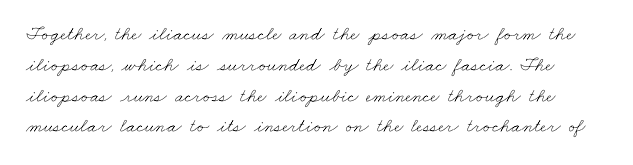
The image shows 20 px text type; set normal line spacing (1.54x), normal letter spacing, not underlined.
